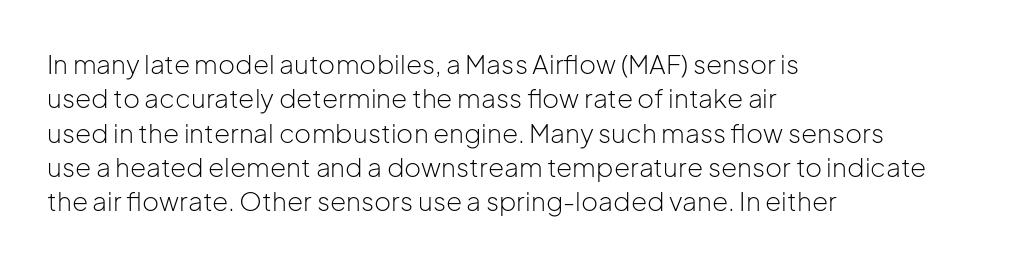
The image shows 26 px text type, upright; set left-aligned, normal line spacing (1.32x), normal letter spacing, not underlined.
